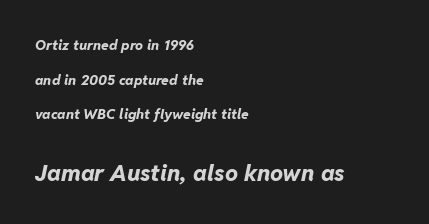
Q: Is the text bold? A: Yes.
Q: Is the text italic (slanted)? A: Yes, it leans right by about 11 degrees.
Q: Is the text underlined? A: No.
Q: How is the paragraph aligned? A: Left-aligned.
Q: Is the spacing between letters normal or unusually wide? A: Normal.
Q: Is the spacing between lines tight, normal or loose? A: Loose.
Q: Which block of text is set in a larger size, the first (top) or the second (bottom)? A: The second (bottom) one.
